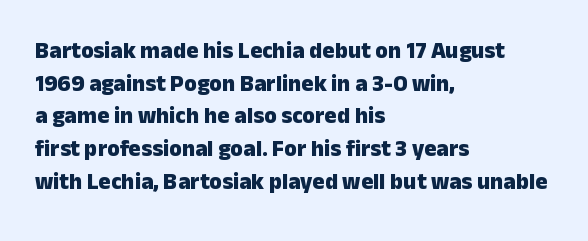
Q: Is the text bold? A: Yes.
Q: Is the text italic (slanted)? A: No, it is upright.
Q: Is the text underlined? A: No.
Q: How is the paragraph aligned? A: Left-aligned.
Q: Is the spacing between letters normal or unusually wide? A: Normal.
Q: Is the spacing between lines tight, normal or loose? A: Normal.
